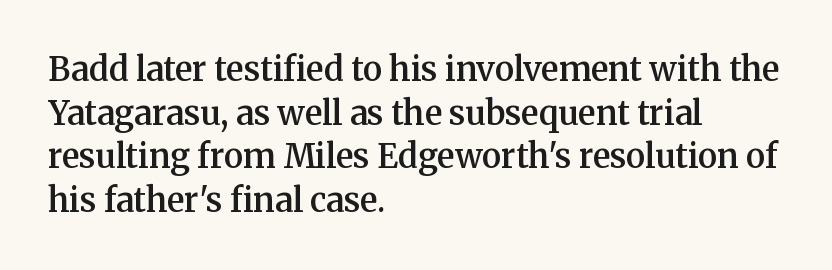
{"serif": "yes", "italic": "no", "bold": "semi", "weight": "semibold", "width": "normal", "stroke_contrast": "medium", "x_height": "medium", "monospaced": "no", "underline": "no", "align": "left", "line_spacing": "normal", "line_spacing_ratio": 1.32, "letter_spacing": "normal", "letter_spacing_em": 0.0, "glyph_px": 33}
